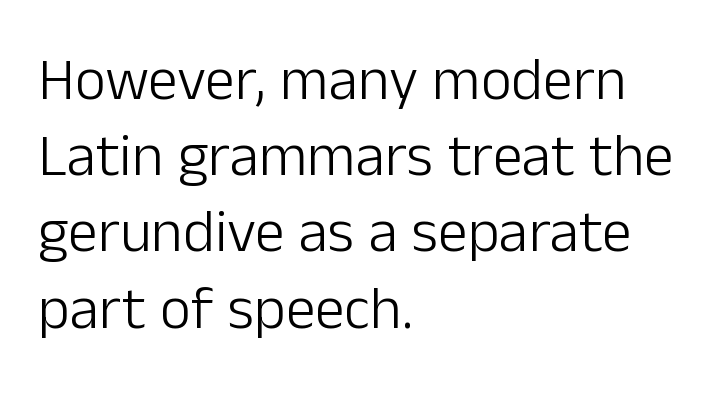
The image shows 60 px light sans-serif type, upright; set left-aligned, normal line spacing (1.27x), normal letter spacing, not underlined; low stroke contrast and a medium x-height.
